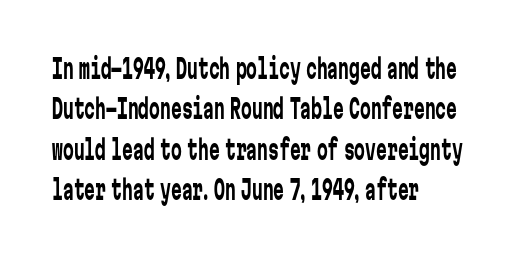
The passage shown stacks its lines at a standard gap. Students, note that the glyphs here touch the page at normal intervals. This reads as an unemphasized weight, regular at the heaviest. Typeset ragged right — the left edge is the straight one. No italicization has been applied; the sample stays upright.
